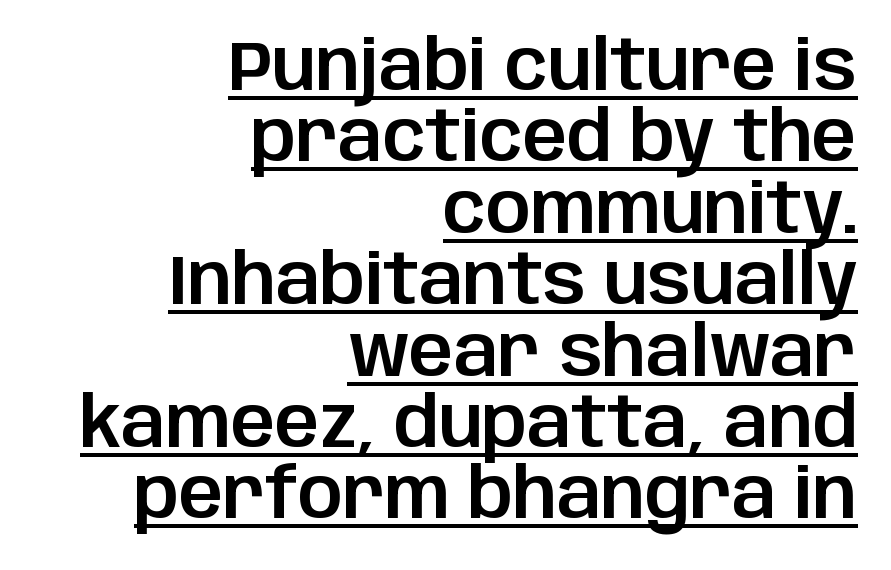
Teacher's note: observe the even right margin — that is flush-right alignment. Does a line run under the words? Yes, clearly. Font category for this specimen: sans-serif. The passage shown stacks its lines with hardly any gap. Italic: no, the glyphs are upright roman. This sample has the flowing, uneven cadence of proportional lettering.
